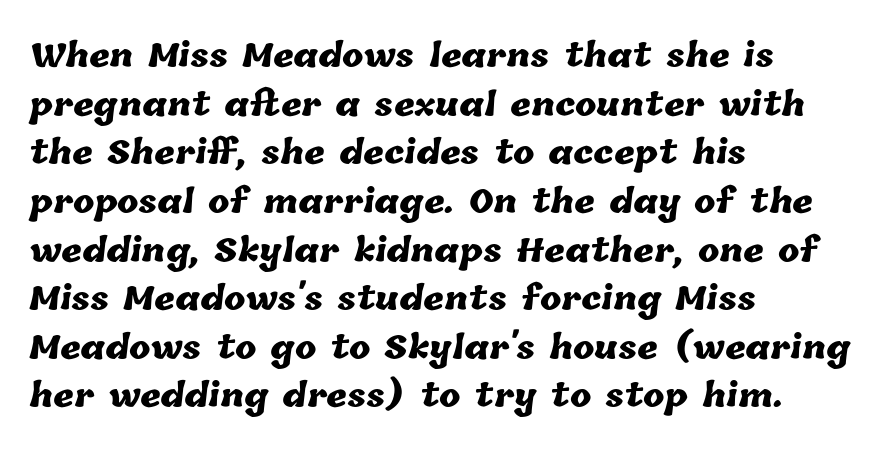
{"bold": "yes", "weight": "heavy", "width": "normal", "stroke_contrast": "low", "x_height": "medium", "monospaced": "no", "underline": "no", "align": "left", "line_spacing": "normal", "line_spacing_ratio": 1.52, "letter_spacing": "normal", "letter_spacing_em": 0.0, "glyph_px": 32}
